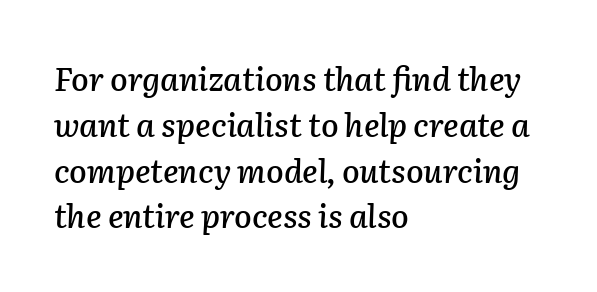
Q: Is the text italic (slanted)? A: Yes, it leans right by about 2 degrees.
Q: Is the text underlined? A: No.
Q: How is the paragraph aligned? A: Left-aligned.
Q: Is the spacing between letters normal or unusually wide? A: Normal.
Q: Is the spacing between lines tight, normal or loose? A: Normal.
Q: Width (condensed, normal, or wide)? A: Normal.
Q: Stroke contrast? A: Low.
Q: x-height? A: Medium.
Q: Monospaced? A: No.
